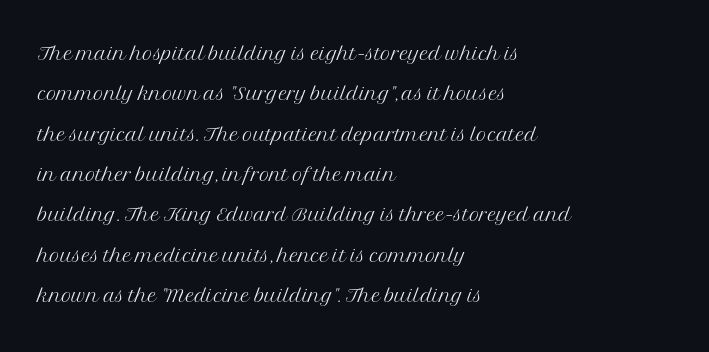
Do the characters align in a grid? No, the font is proportional. The typeface chosen for these lines features serifs. A light-to-regular cut is what we see here. Where is the straight margin? On the left. Each row of text sits above clean, open space. Compared with typical paragraphs, the rows here are spaced about the same.
